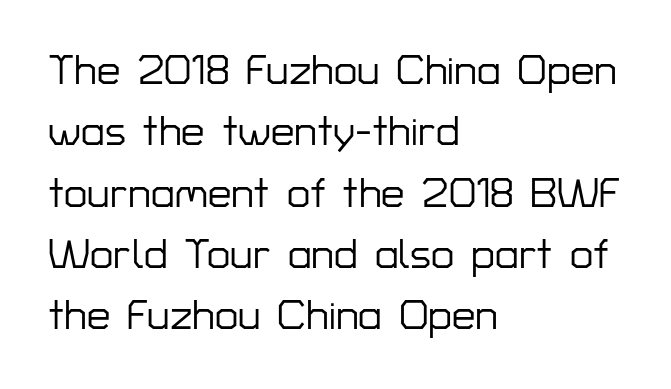
{"serif": "no", "italic": "no", "width": "normal", "stroke_contrast": "low", "x_height": "medium", "monospaced": "no", "underline": "no", "align": "left", "line_spacing": "normal", "line_spacing_ratio": 1.46, "letter_spacing": "normal", "letter_spacing_em": 0.0, "glyph_px": 42}
